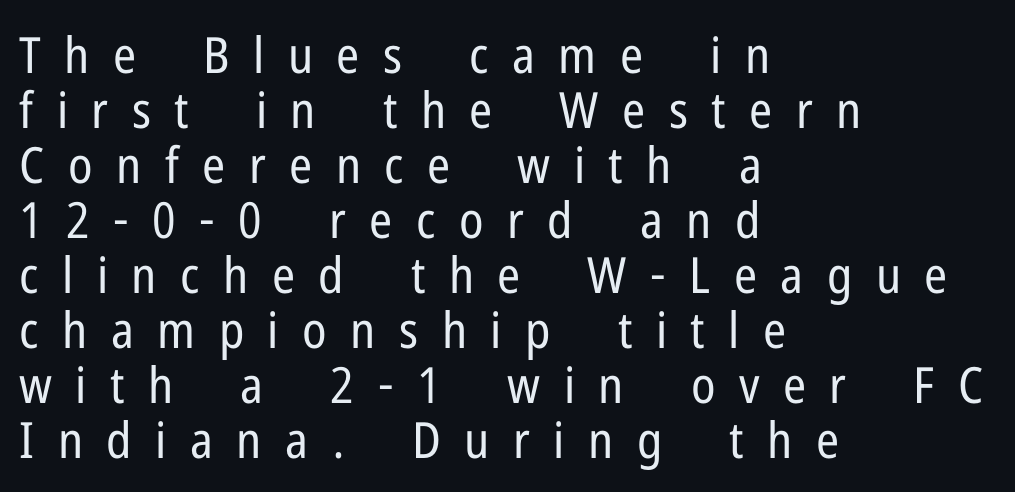
Check where the strokes stop: nothing finishes them off — pure sans. Alignment: flush left. These glyphs show unthickened strokes, regular width or finer. Character widths vary here, with narrow letters taking less room than wide ones. The typography opts for an upright posture over an oblique one.
